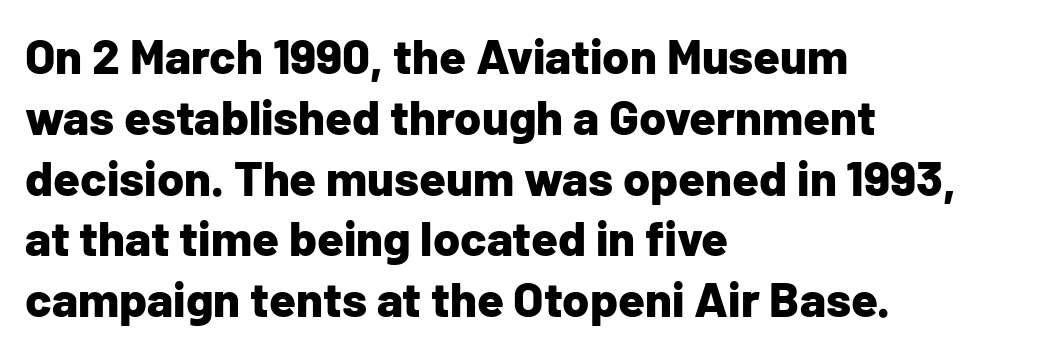
Q: Is the text bold? A: Yes.
Q: Is the text italic (slanted)? A: No, it is upright.
Q: Is the typeface a serif or a sans-serif typeface? A: Sans-serif.
Q: Is the text underlined? A: No.
Q: How is the paragraph aligned? A: Left-aligned.
Q: Is the spacing between letters normal or unusually wide? A: Normal.
Q: Width (condensed, normal, or wide)? A: Normal.
Q: Stroke contrast? A: Low.
Q: x-height? A: Medium.
Q: Monospaced? A: No.
